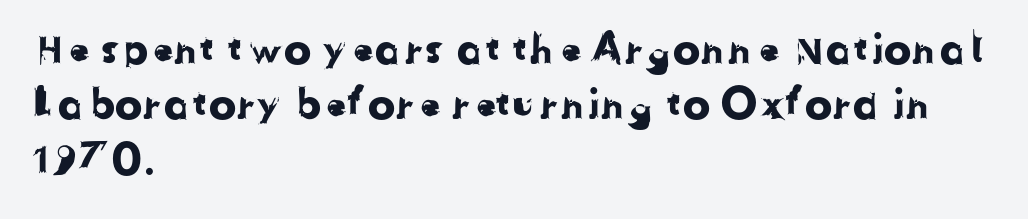
Q: Is the typeface a serif or a sans-serif typeface? A: Sans-serif.
Q: Is the text underlined? A: No.
Q: How is the paragraph aligned? A: Left-aligned.
Q: Is the spacing between letters normal or unusually wide? A: Normal.
Q: Is the spacing between lines tight, normal or loose? A: Normal.
Q: Width (condensed, normal, or wide)? A: Normal.
Q: Stroke contrast? A: Low.
Q: x-height? A: Medium.
Q: Monospaced? A: No.
